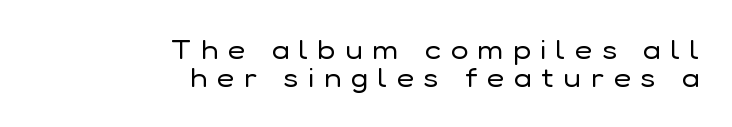
{"italic": "no", "bold": "no", "underline": "no", "align": "right", "line_spacing": "tight", "line_spacing_ratio": 1.06, "letter_spacing": "wide", "letter_spacing_em": 0.39, "glyph_px": 26}
